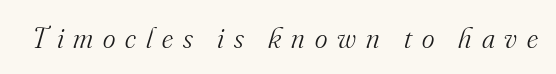
Q: Is the text bold? A: No.
Q: Is the text italic (slanted)? A: Yes, it leans right by about 16 degrees.
Q: Is the typeface a serif or a sans-serif typeface? A: Serif.
Q: Is the text underlined? A: No.
Q: Is the spacing between letters normal or unusually wide? A: Unusually wide.
Q: Width (condensed, normal, or wide)? A: Normal.
Q: Stroke contrast? A: Medium.
Q: x-height? A: Small.
Q: Monospaced? A: No.
